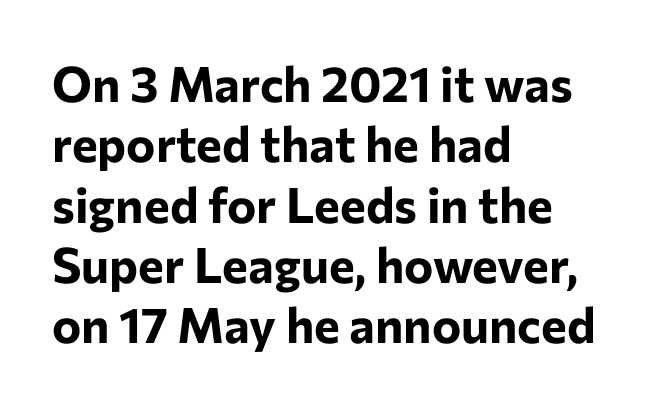
{"serif": "no", "italic": "no", "bold": "yes", "weight": "bold", "width": "normal", "stroke_contrast": "low", "x_height": "medium", "monospaced": "no", "underline": "no", "align": "left", "line_spacing_ratio": 1.23, "letter_spacing": "normal", "letter_spacing_em": 0.0, "glyph_px": 49}
